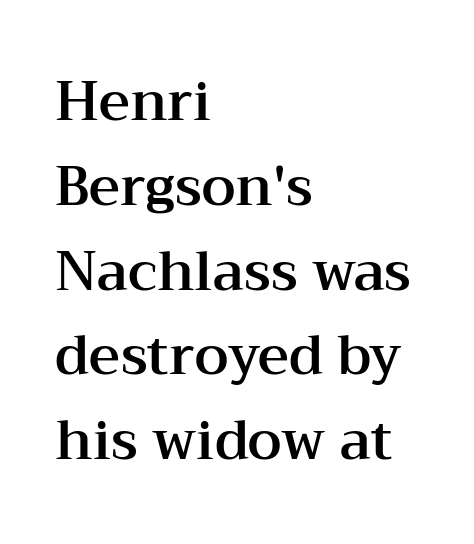
Q: Is the text italic (slanted)? A: No, it is upright.
Q: Is the typeface a serif or a sans-serif typeface? A: Serif.
Q: Is the text underlined? A: No.
Q: How is the paragraph aligned? A: Left-aligned.
Q: Is the spacing between letters normal or unusually wide? A: Normal.
Q: Is the spacing between lines tight, normal or loose? A: Normal.
Q: Width (condensed, normal, or wide)? A: Wide.
Q: Stroke contrast? A: Medium.
Q: x-height? A: Medium.
Q: Monospaced? A: No.
